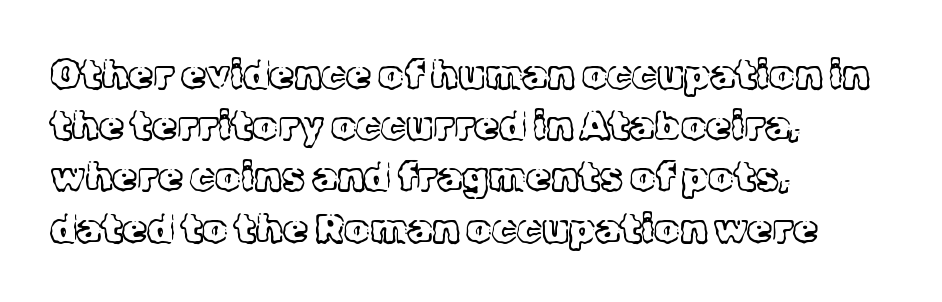
{"serif": "yes", "italic": "no", "bold": "no", "weight": "light", "width": "normal", "x_height": "medium", "monospaced": "no", "underline": "no", "align": "left", "line_spacing": "normal", "line_spacing_ratio": 1.28, "letter_spacing": "normal", "letter_spacing_em": 0.0, "glyph_px": 40}
